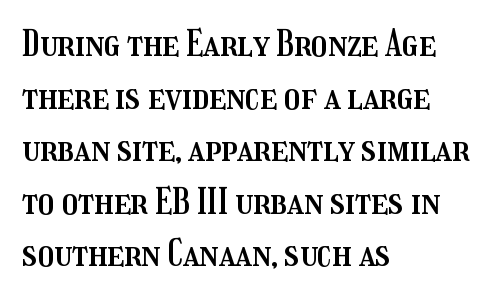
Q: Is the text italic (slanted)? A: No, it is upright.
Q: Is the text underlined? A: No.
Q: How is the paragraph aligned? A: Left-aligned.
Q: Is the spacing between letters normal or unusually wide? A: Normal.
Q: Is the spacing between lines tight, normal or loose? A: Normal.
Q: Width (condensed, normal, or wide)? A: Condensed.
Q: Stroke contrast? A: Medium.
Q: x-height? A: Medium.
Q: Monospaced? A: No.
